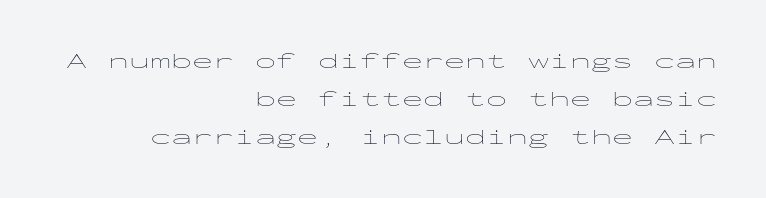
{"italic": "no", "bold": "no", "underline": "no", "align": "right", "line_spacing_ratio": 1.81, "letter_spacing": "normal", "letter_spacing_em": 0.0, "glyph_px": 21}
